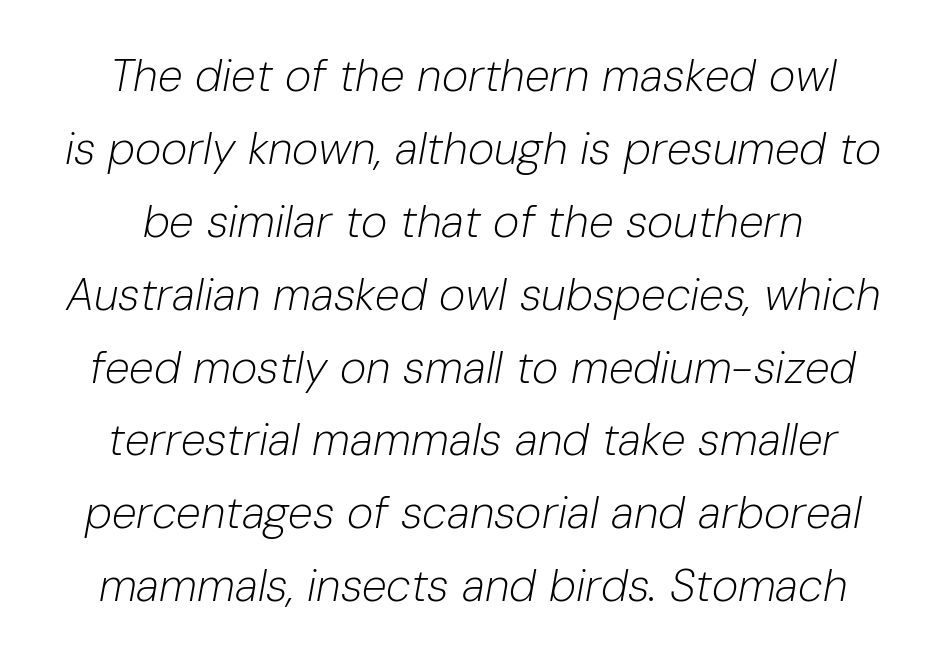
The image shows 45 px light type, italic (leaning right); set normal line spacing (1.62x), normal letter spacing, not underlined; low stroke contrast and a medium x-height.
